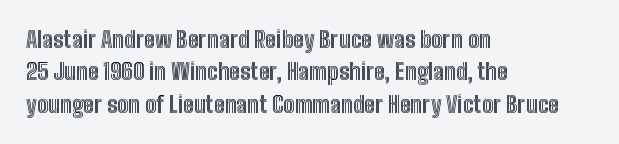
Q: Is the text italic (slanted)? A: No, it is upright.
Q: Is the text underlined? A: No.
Q: How is the paragraph aligned? A: Left-aligned.
Q: Is the spacing between letters normal or unusually wide? A: Normal.
Q: Is the spacing between lines tight, normal or loose? A: Normal.
